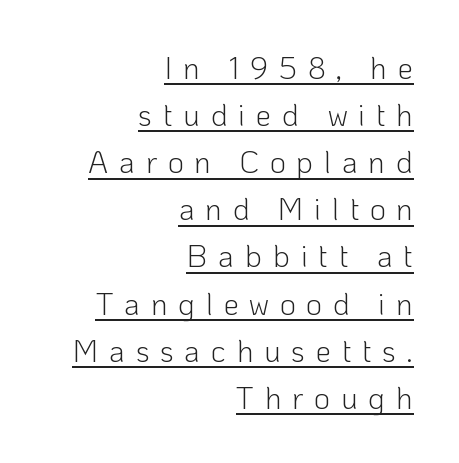
Q: Is the text bold? A: No.
Q: Is the text italic (slanted)? A: No, it is upright.
Q: Is the typeface a serif or a sans-serif typeface? A: Sans-serif.
Q: Is the text underlined? A: Yes.
Q: How is the paragraph aligned? A: Right-aligned.
Q: Is the spacing between letters normal or unusually wide? A: Unusually wide.
Q: Is the spacing between lines tight, normal or loose? A: Normal.
Q: Width (condensed, normal, or wide)? A: Normal.
Q: Stroke contrast? A: Low.
Q: x-height? A: Medium.
Q: Monospaced? A: No.
